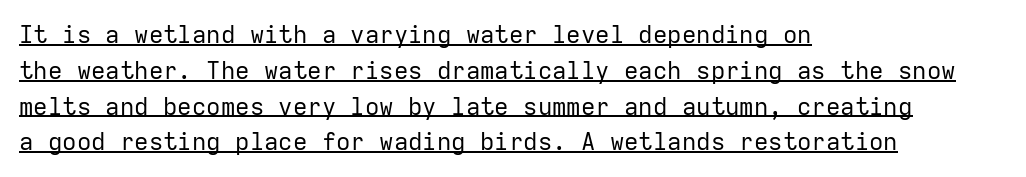
The image shows 24 px text type, upright; set left-aligned, normal line spacing (1.49x), normal letter spacing, underlined.
